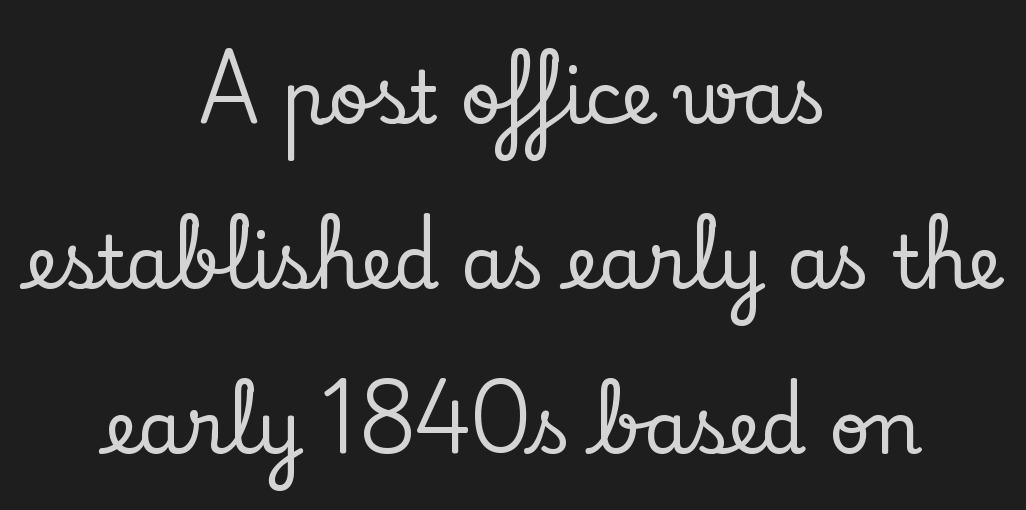
{"italic": "no", "width": "normal", "stroke_contrast": "low", "x_height": "small", "monospaced": "no", "underline": "no", "align": "center", "line_spacing": "loose", "line_spacing_ratio": 2.29, "letter_spacing": "normal", "letter_spacing_em": 0.0, "glyph_px": 72}
